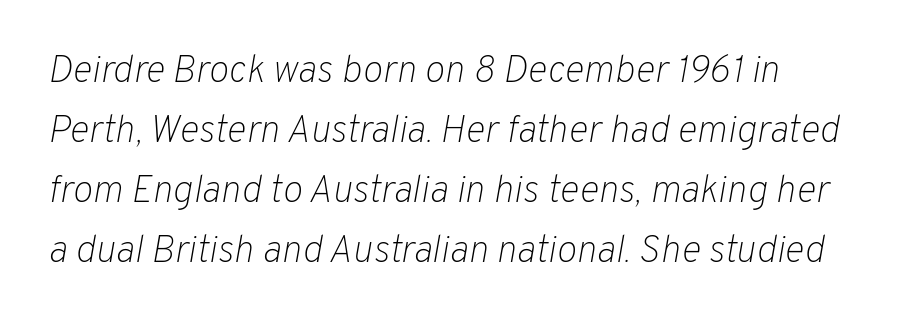
Q: Is the text bold? A: No.
Q: Is the text italic (slanted)? A: Yes, it leans right by about 10 degrees.
Q: Is the text underlined? A: No.
Q: Is the spacing between letters normal or unusually wide? A: Normal.
Q: Is the spacing between lines tight, normal or loose? A: Normal.
Q: Width (condensed, normal, or wide)? A: Normal.
Q: Stroke contrast? A: Low.
Q: x-height? A: Medium.
Q: Monospaced? A: No.
